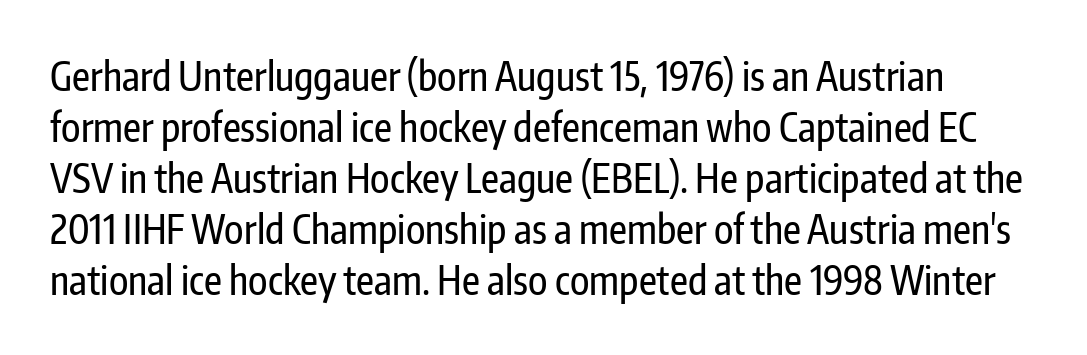
The image shows 39 px condensed sans-serif type, upright; set normal line spacing (1.31x), normal letter spacing, not underlined; low stroke contrast and a medium x-height.
